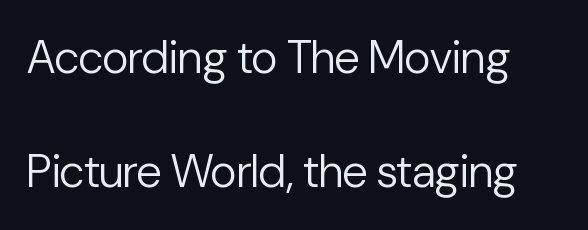
{"serif": "no", "italic": "no", "bold": "no", "weight": "regular", "width": "normal", "stroke_contrast": "low", "x_height": "medium", "monospaced": "no", "underline": "no", "line_spacing": "loose", "line_spacing_ratio": 2.48, "letter_spacing": "normal", "letter_spacing_em": 0.0, "glyph_px": 46}
